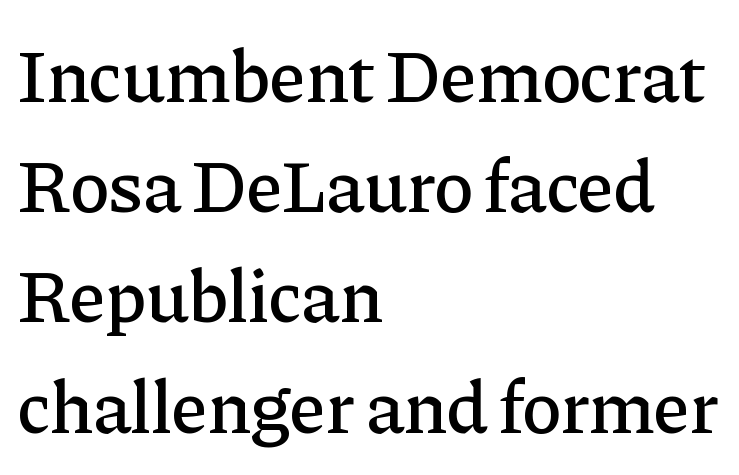
Q: Is the text italic (slanted)? A: No, it is upright.
Q: Is the typeface a serif or a sans-serif typeface? A: Serif.
Q: Is the text underlined? A: No.
Q: How is the paragraph aligned? A: Left-aligned.
Q: Is the spacing between letters normal or unusually wide? A: Normal.
Q: Is the spacing between lines tight, normal or loose? A: Normal.
Q: Width (condensed, normal, or wide)? A: Normal.
Q: Stroke contrast? A: Low.
Q: x-height? A: Medium.
Q: Monospaced? A: No.
